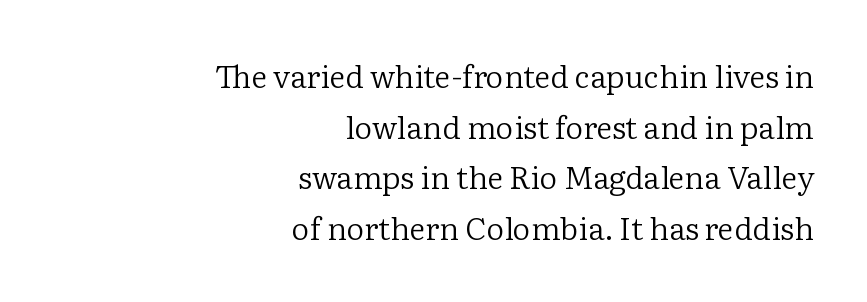
The image shows 31 px regular-weight serif type, upright; set right-aligned, normal line spacing (1.63x), normal letter spacing, not underlined; low stroke contrast and a medium x-height.
